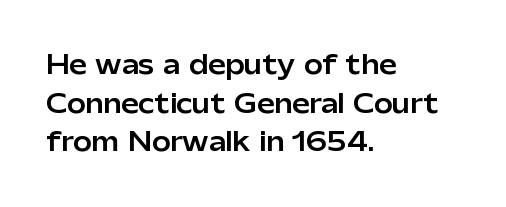
{"italic": "no", "underline": "no", "align": "left", "line_spacing": "normal", "line_spacing_ratio": 1.55, "letter_spacing": "normal", "letter_spacing_em": 0.0, "glyph_px": 25}
